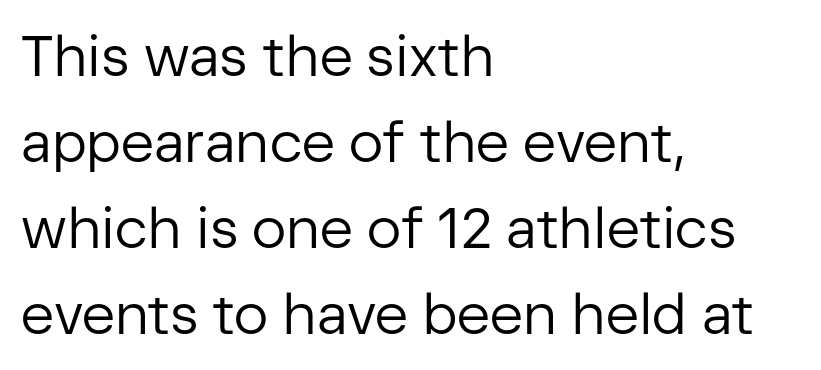
The ragged edge is on the right, which tells us the setting is flush left. In terms of posture, this sample is upright. No word sits above an underline. Serif or sans? Sans — the stroke terminals are bare. Reading down the column, the eye jumps a familiar distance to each next line.
